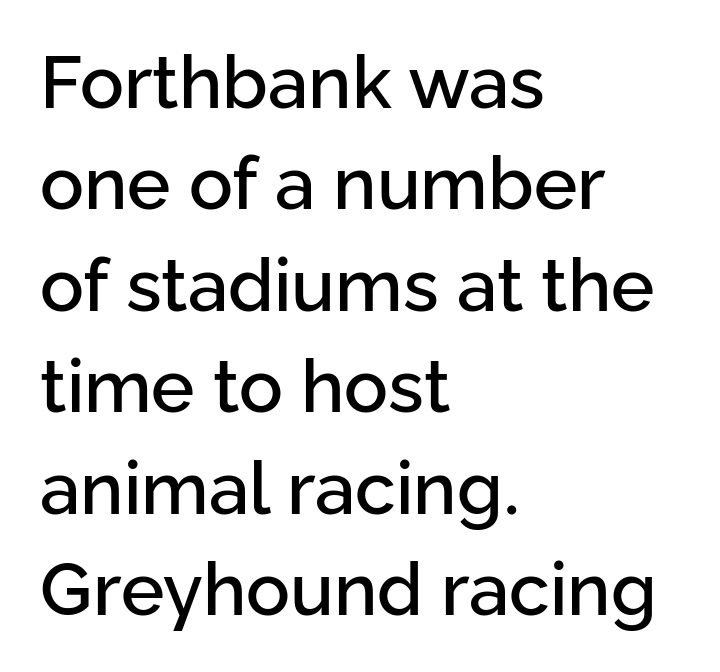
{"serif": "no", "italic": "no", "width": "normal", "stroke_contrast": "low", "x_height": "medium", "monospaced": "no", "underline": "no", "align": "left", "line_spacing": "normal", "line_spacing_ratio": 1.39, "letter_spacing": "normal", "letter_spacing_em": 0.0, "glyph_px": 73}
